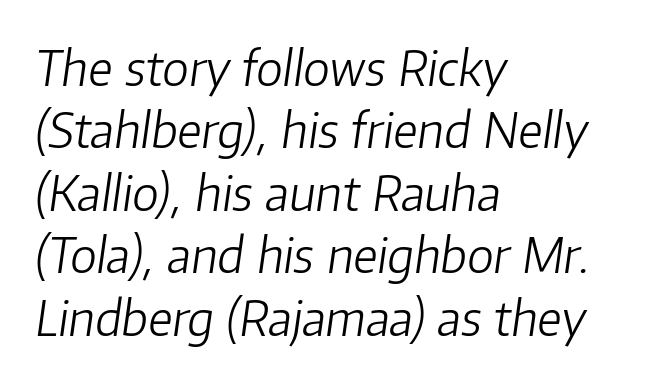
Q: Is the text bold? A: No.
Q: Is the text italic (slanted)? A: Yes, it leans right by about 8 degrees.
Q: Is the text underlined? A: No.
Q: How is the paragraph aligned? A: Left-aligned.
Q: Is the spacing between letters normal or unusually wide? A: Normal.
Q: Is the spacing between lines tight, normal or loose? A: Normal.
Q: Width (condensed, normal, or wide)? A: Normal.
Q: Stroke contrast? A: Low.
Q: x-height? A: Medium.
Q: Monospaced? A: No.
